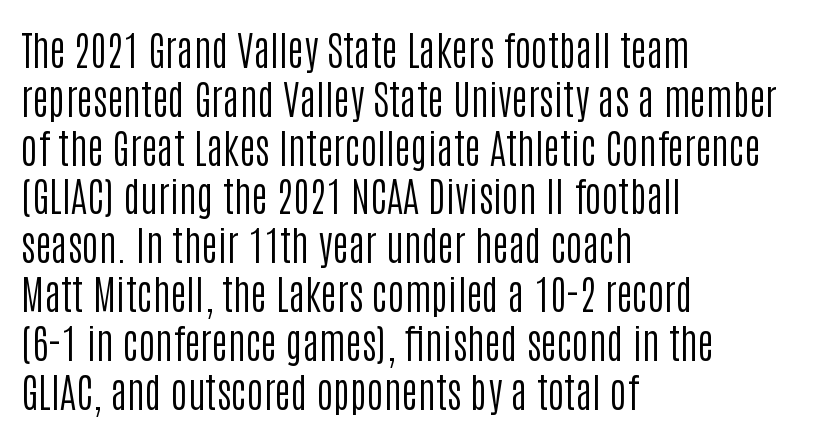
Caption: standard tracking, unaltered. This sample has the flowing, uneven cadence of proportional lettering. Unmarked baselines from the first word to the last. The font's upright variant was chosen for this text.
